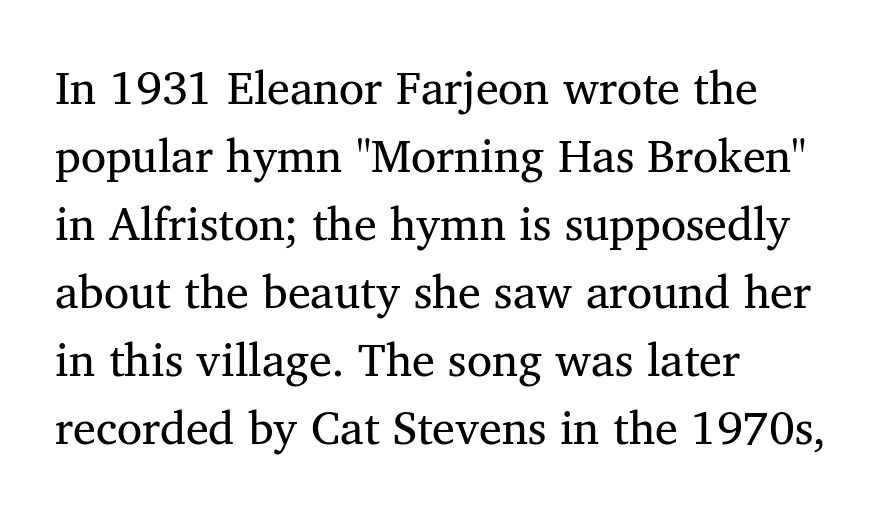
{"serif": "yes", "bold": "no", "weight": "regular", "width": "normal", "stroke_contrast": "medium", "x_height": "medium", "monospaced": "no", "underline": "no", "align": "left", "line_spacing": "normal", "line_spacing_ratio": 1.48, "letter_spacing": "normal", "letter_spacing_em": 0.0, "glyph_px": 46}
